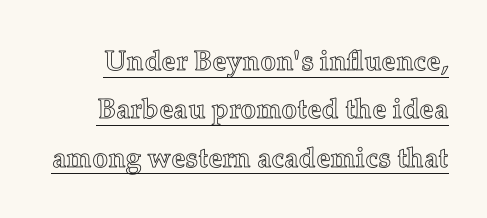
Q: Is the text italic (slanted)? A: No, it is upright.
Q: Is the text underlined? A: Yes.
Q: Is the spacing between letters normal or unusually wide? A: Normal.
Q: Width (condensed, normal, or wide)? A: Normal.
Q: x-height? A: Medium.
Q: Monospaced? A: No.
